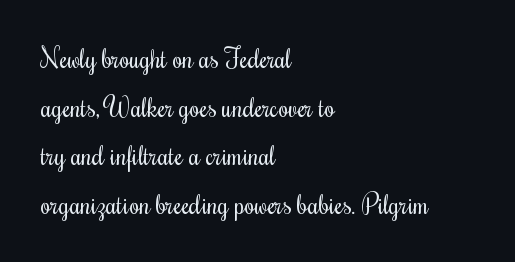
The image shows 26 px text type; set left-aligned, line spacing 1.87x, normal letter spacing, not underlined.
